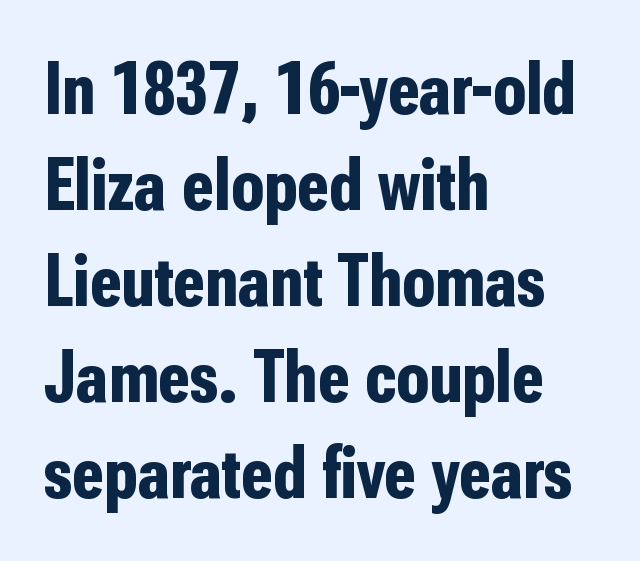
Has an underline been added? It has not. These lines are composed in type without serifs. You could call the tracking neutral — neither tight nor loose. You'd pick this weight for a headline — it's a proper bold.
